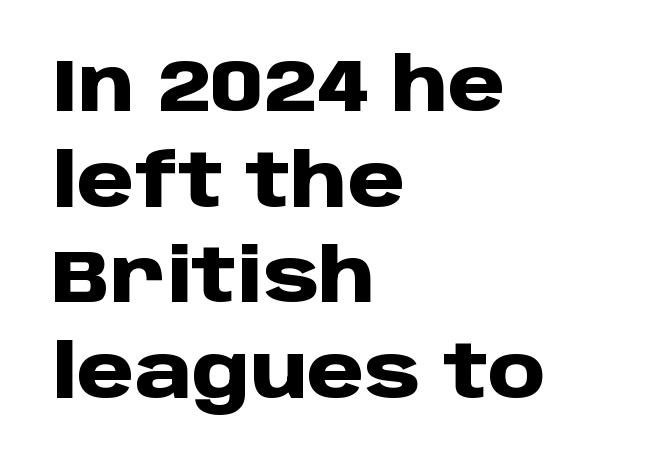
The image shows 73 px heavy sans-serif type, upright; set left-aligned, normal line spacing (1.31x), normal letter spacing, not underlined; low stroke contrast and a large x-height.
